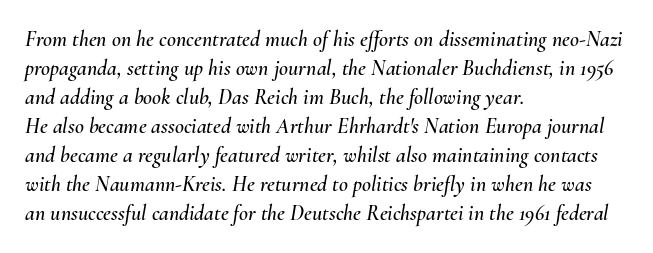
Q: Is the text italic (slanted)? A: Yes, it leans right by about 10 degrees.
Q: Is the text underlined? A: No.
Q: How is the paragraph aligned? A: Left-aligned.
Q: Is the spacing between letters normal or unusually wide? A: Normal.
Q: Is the spacing between lines tight, normal or loose? A: Normal.
